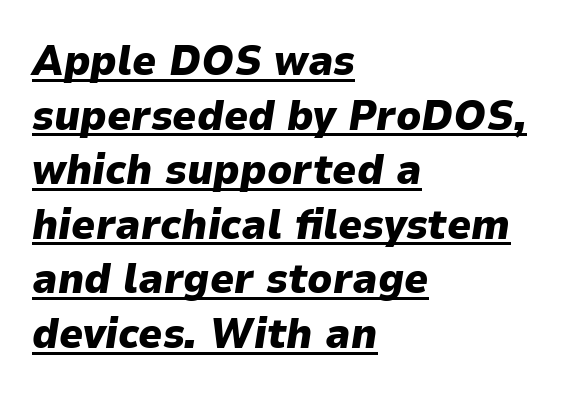
Q: Is the text bold? A: Yes.
Q: Is the text italic (slanted)? A: Yes, it leans right by about 9 degrees.
Q: Is the text underlined? A: Yes.
Q: How is the paragraph aligned? A: Left-aligned.
Q: Is the spacing between letters normal or unusually wide? A: Normal.
Q: Is the spacing between lines tight, normal or loose? A: Normal.
Q: Width (condensed, normal, or wide)? A: Normal.
Q: Stroke contrast? A: Low.
Q: x-height? A: Medium.
Q: Monospaced? A: No.
